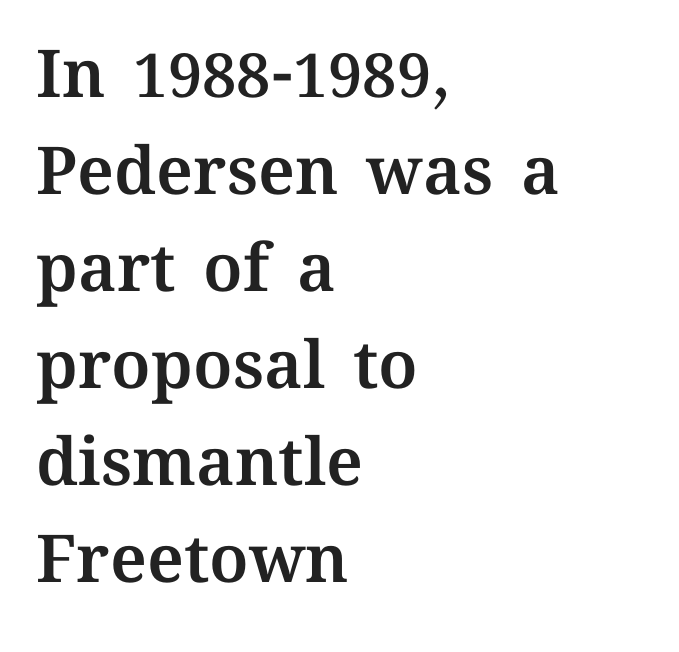
Spacing verdict: proportional, widths tailored to each character. Summary of vertical rhythm: regular, with standard interline spacing. You can tell it's not italic because the verticals are truly vertical. Letter spacing: default. Notice how the passage keeps a crisp vertical edge on the left only.
